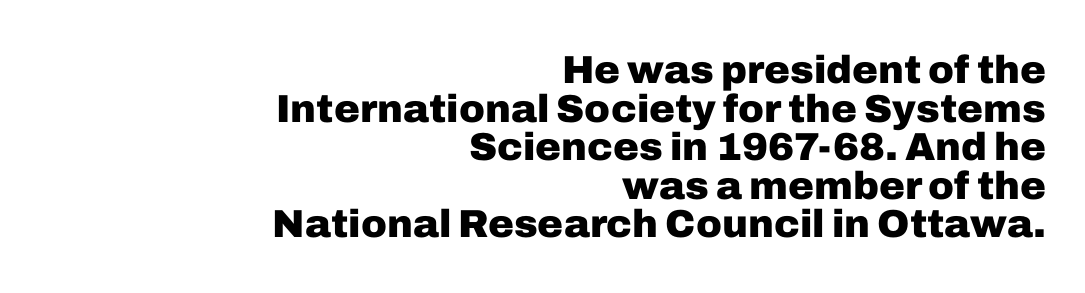
Q: Is the text bold? A: Yes.
Q: Is the text italic (slanted)? A: No, it is upright.
Q: Is the typeface a serif or a sans-serif typeface? A: Sans-serif.
Q: Is the text underlined? A: No.
Q: How is the paragraph aligned? A: Right-aligned.
Q: Is the spacing between letters normal or unusually wide? A: Normal.
Q: Is the spacing between lines tight, normal or loose? A: Tight.
Q: Width (condensed, normal, or wide)? A: Normal.
Q: Stroke contrast? A: Low.
Q: x-height? A: Medium.
Q: Monospaced? A: No.
